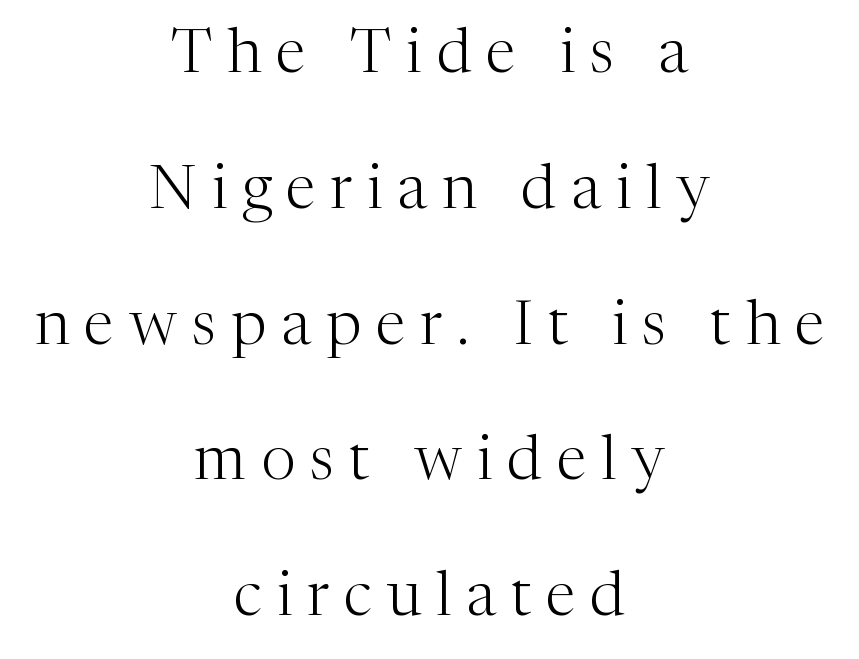
You can tell from the footed stems that serif type was used. Quick note: not italic, upright. Someone cranked the tracking dial way up on this one. The specimen omits any rule beneath the text block's lines. The rag falls on both sides of this text block equally.
